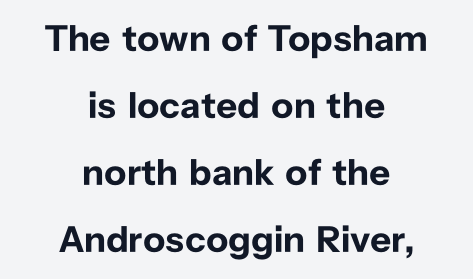
Letterform terminals end flat and unadorned throughout the passage. Students, this is bold: see how much ink each stroke carries. Letters rest on an invisible, unmarked baseline. This sample uses an upright cut, with every glyph sitting square on the baseline. Both edges are ragged and mirror each other, which tells us the setting is centered. Students, note that the glyphs here touch the page at normal intervals.
